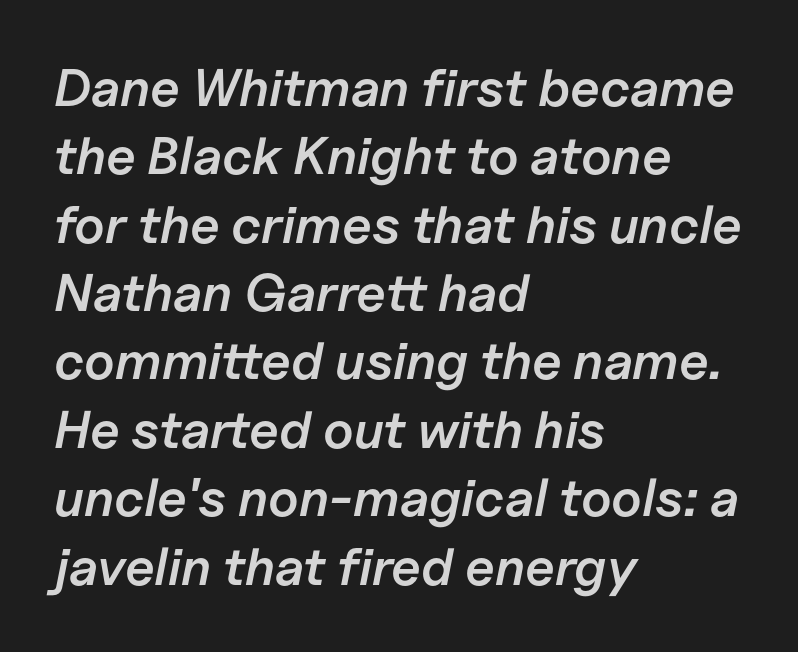
The image shows 53 px semibold type, italic (leaning right); set left-aligned, normal line spacing (1.29x), normal letter spacing, not underlined; low stroke contrast and a medium x-height.
